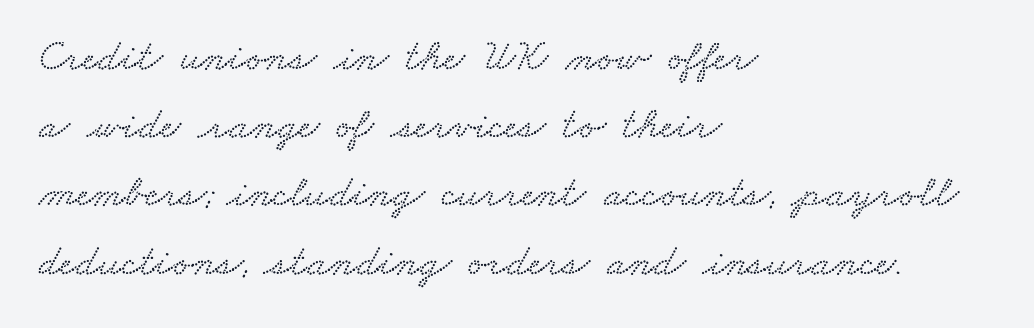
Q: Is the text underlined? A: No.
Q: How is the paragraph aligned? A: Left-aligned.
Q: Is the spacing between letters normal or unusually wide? A: Normal.
Q: Is the spacing between lines tight, normal or loose? A: Normal.
Q: Width (condensed, normal, or wide)? A: Wide.
Q: Stroke contrast? A: Low.
Q: x-height? A: Small.
Q: Monospaced? A: No.
